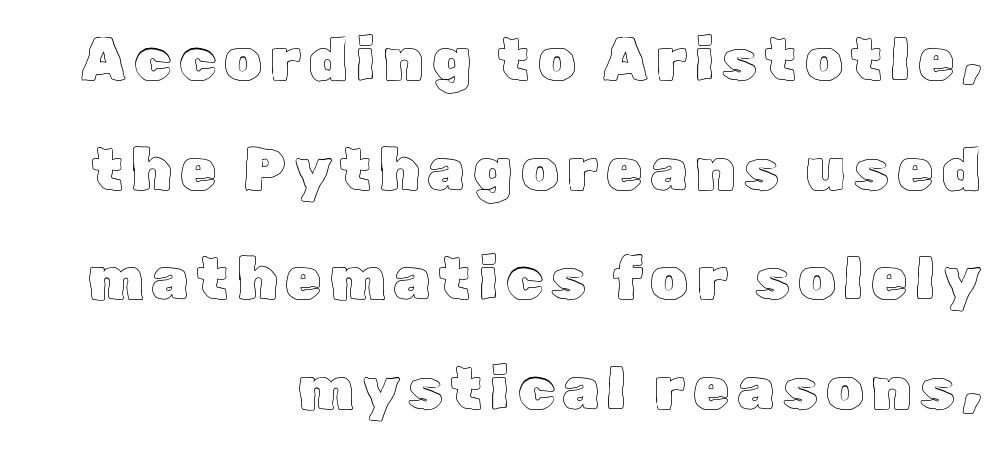
{"italic": "no", "width": "normal", "x_height": "medium", "monospaced": "no", "underline": "no", "align": "right", "line_spacing_ratio": 1.86, "glyph_px": 59}
